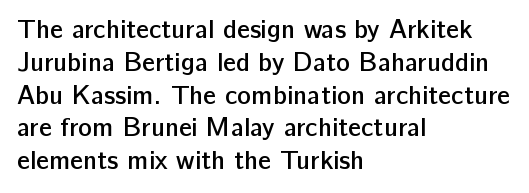
Typesetter's note: demi weight, one step under bold. Casual observation: everything's shoved over to the left. Words float on clear page, feet unadorned. The type sits square on the baseline with zero lean. Evenly set lines give the paragraph a standard silhouette. No extra tracking has been applied to these lines.
